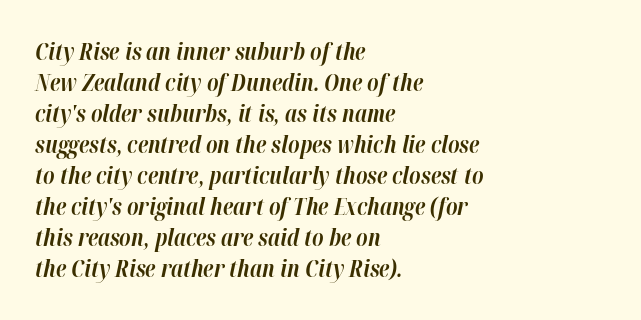
Q: Is the text bold? A: Yes.
Q: Is the text italic (slanted)? A: Yes, it leans right by about 12 degrees.
Q: Is the text underlined? A: No.
Q: How is the paragraph aligned? A: Left-aligned.
Q: Is the spacing between letters normal or unusually wide? A: Normal.
Q: Is the spacing between lines tight, normal or loose? A: Normal.
